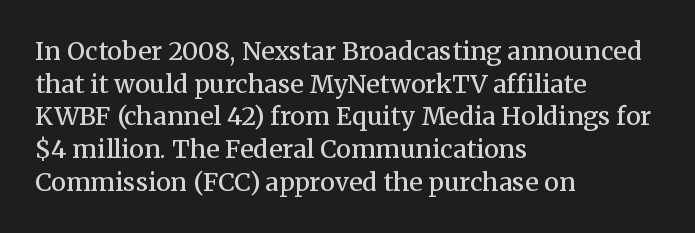
{"italic": "no", "bold": "semi", "underline": "no", "align": "left", "line_spacing": "normal", "line_spacing_ratio": 1.31, "letter_spacing": "normal", "letter_spacing_em": 0.0, "glyph_px": 25}
